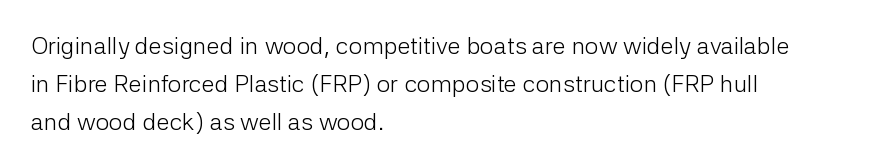
The image shows 24 px text type, upright; set left-aligned, normal line spacing (1.58x), normal letter spacing, not underlined.
